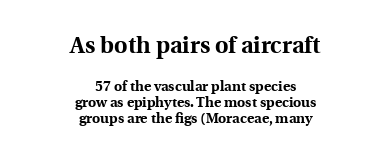
{"italic": "no", "bold": "yes", "underline": "no", "align": "center", "line_spacing": "tight", "line_spacing_ratio": 1.14, "letter_spacing": "normal", "letter_spacing_em": 0.0, "larger_block": "first", "size_ratio": 1.64, "glyph_px": 23}
